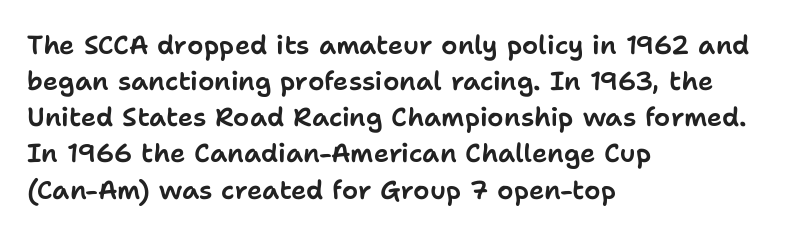
The image shows 26 px text type, upright; set left-aligned, normal line spacing (1.39x), normal letter spacing, not underlined.
